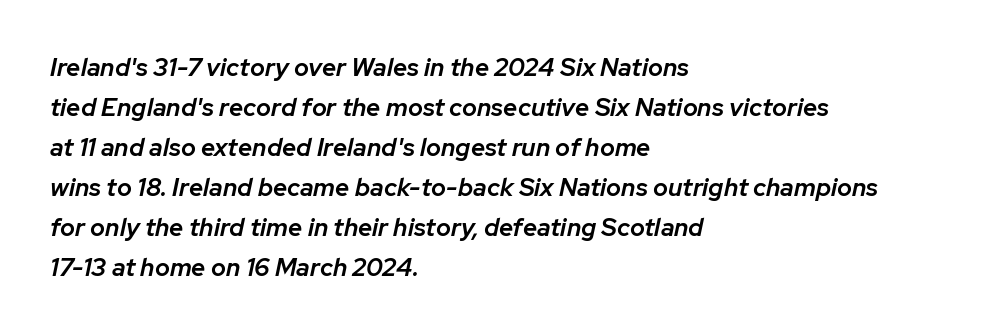
{"italic": "yes", "lean": "right", "slant_degrees": 12, "bold": "semi", "underline": "no", "align": "left", "line_spacing": "normal", "line_spacing_ratio": 1.6, "letter_spacing": "normal", "letter_spacing_em": 0.0, "glyph_px": 25}
